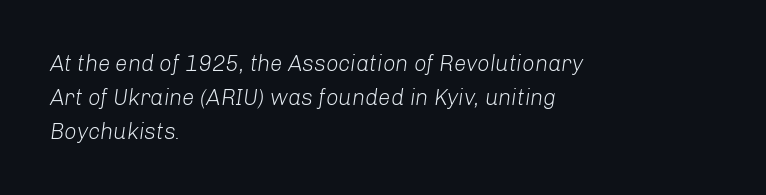
{"italic": "yes", "lean": "right", "slant_degrees": 8, "bold": "no", "underline": "no", "align": "left", "line_spacing": "normal", "line_spacing_ratio": 1.54, "letter_spacing": "normal", "letter_spacing_em": 0.0, "glyph_px": 22}
